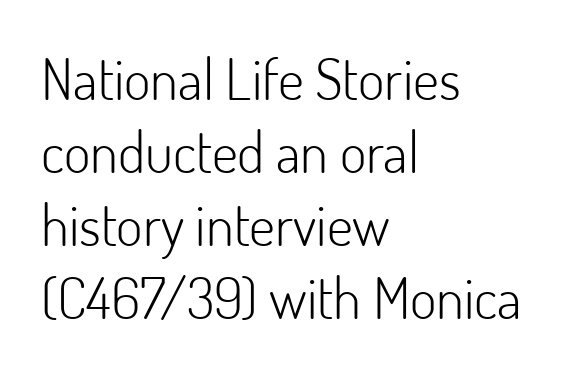
Q: Is the text bold? A: No.
Q: Is the text italic (slanted)? A: No, it is upright.
Q: Is the typeface a serif or a sans-serif typeface? A: Sans-serif.
Q: Is the text underlined? A: No.
Q: How is the paragraph aligned? A: Left-aligned.
Q: Is the spacing between letters normal or unusually wide? A: Normal.
Q: Is the spacing between lines tight, normal or loose? A: Normal.
Q: Width (condensed, normal, or wide)? A: Normal.
Q: Stroke contrast? A: Low.
Q: x-height? A: Small.
Q: Monospaced? A: No.
